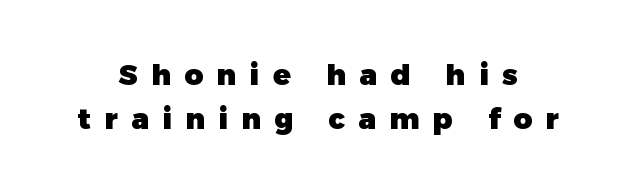
{"serif": "no", "bold": "yes", "weight": "heavy", "width": "normal", "x_height": "medium", "monospaced": "no", "underline": "no", "line_spacing": "normal", "line_spacing_ratio": 1.52, "letter_spacing": "wide", "letter_spacing_em": 0.46, "glyph_px": 29}
